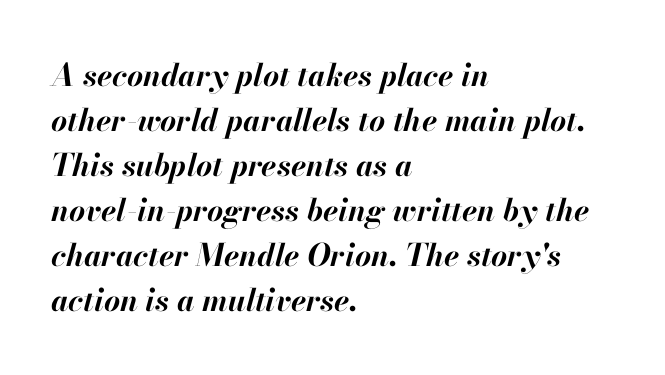
The image shows 31 px bold type, italic (leaning right); set left-aligned, normal line spacing (1.45x), normal letter spacing, not underlined; high stroke contrast and a small x-height.
